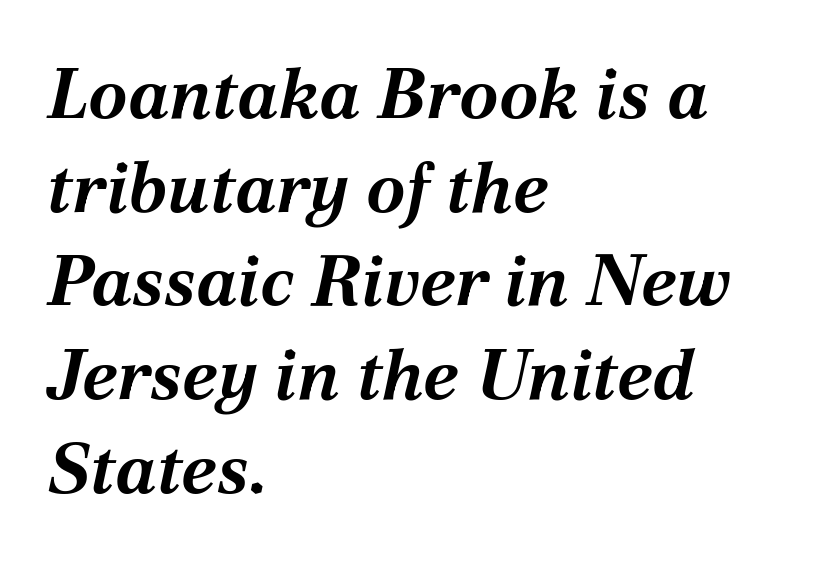
Vertical spacing — default. The letters sit at their default tracking, neither squeezed nor spread. A full-strength bold gives these letters their thick strokes. The lines are quadded left. Clear beneath every line of the passage. Characters are canted at an angle relative to the baseline's perpendicular.
